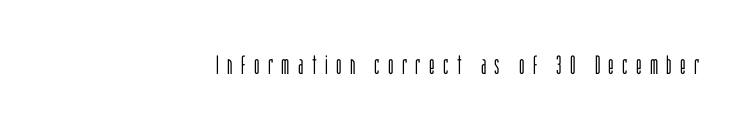
Counters stay open thanks to moderate or lighter strokes. The gap between lines stays unmarked. Teacher's note: observe the even right margin — that is flush-right alignment. The tracking jumps out immediately: characters are airy and widely separated. Posture: vertical.
